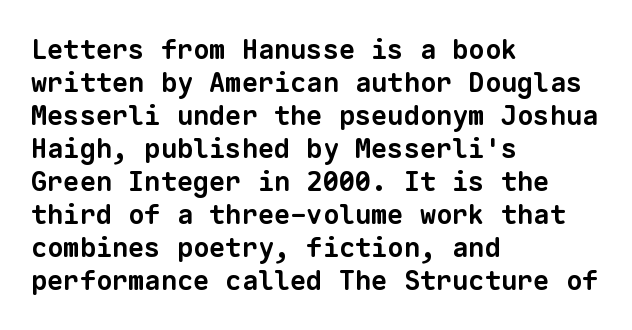
The image shows 27 px bold type; set left-aligned, line spacing 1.22x, normal letter spacing, not underlined.
